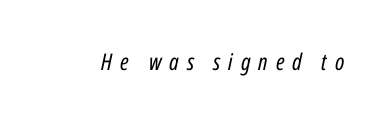
Weight: not bold — regular or lighter. The gap between lines stays unmarked. The letters are spread apart with noticeably loose tracking. Slanted lettering throughout.
